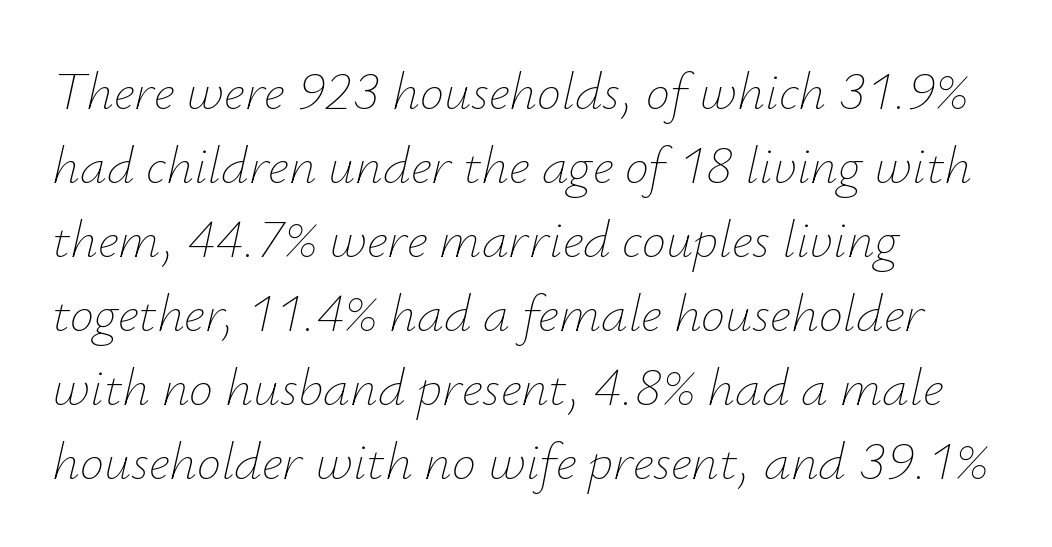
The image shows 54 px thin type, italic (leaning right); set left-aligned, normal line spacing (1.37x), normal letter spacing, not underlined; low stroke contrast and a small x-height.
